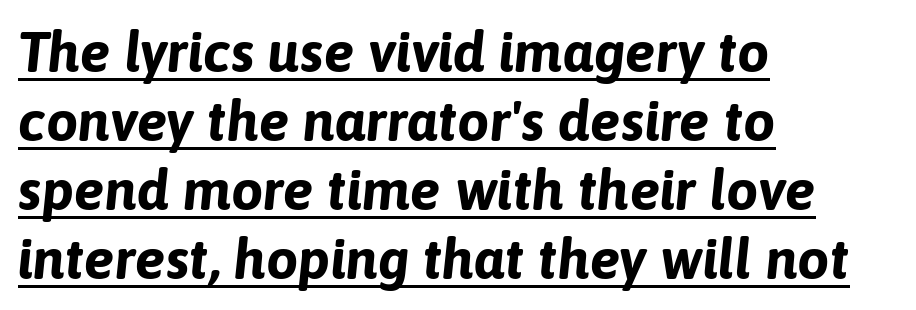
The image shows 57 px bold type, italic (leaning right); set left-aligned, line spacing 1.21x, normal letter spacing, underlined; low stroke contrast and a medium x-height.
